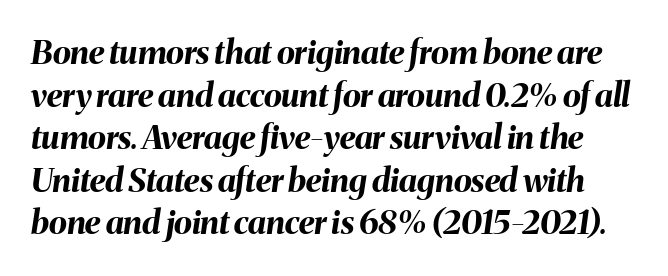
Q: Is the text bold? A: Yes.
Q: Is the text italic (slanted)? A: Yes, it leans right by about 8 degrees.
Q: Is the text underlined? A: No.
Q: Is the spacing between letters normal or unusually wide? A: Normal.
Q: Is the spacing between lines tight, normal or loose? A: Normal.
Q: Width (condensed, normal, or wide)? A: Normal.
Q: Stroke contrast? A: Medium.
Q: x-height? A: Medium.
Q: Monospaced? A: No.
